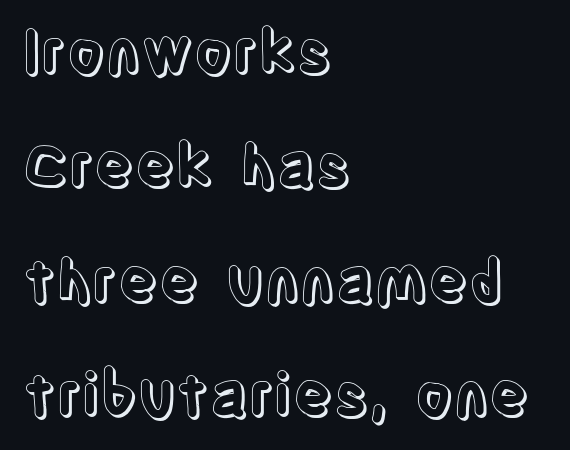
The image shows 59 px condensed type, upright; set left-aligned, loose line spacing (1.94x), normal letter spacing, not underlined; a large x-height.
